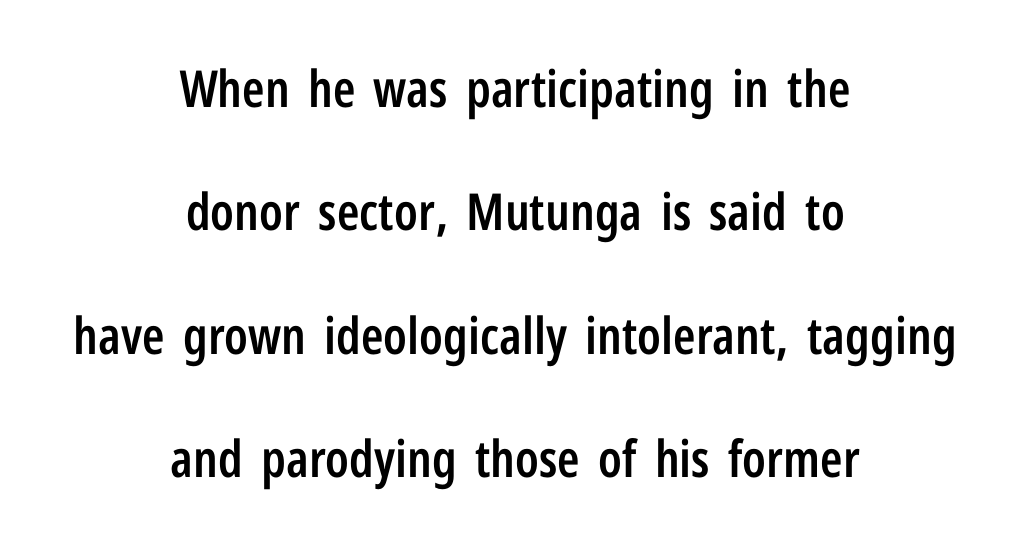
The image shows 51 px semibold, condensed sans-serif type, upright; set centered, loose line spacing (2.42x), normal letter spacing, not underlined; low stroke contrast and a medium x-height.
